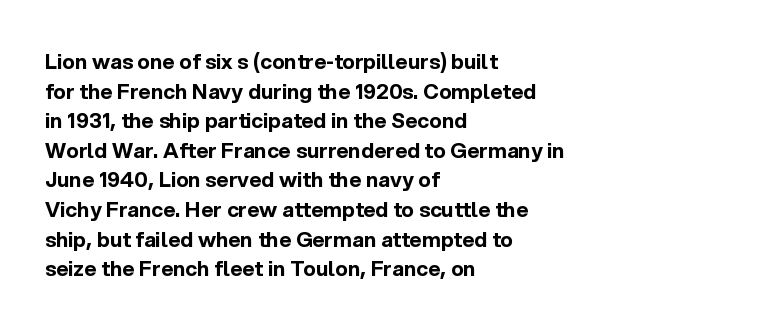
Q: Is the text bold? A: Yes.
Q: Is the text italic (slanted)? A: No, it is upright.
Q: Is the text underlined? A: No.
Q: How is the paragraph aligned? A: Left-aligned.
Q: Is the spacing between letters normal or unusually wide? A: Normal.
Q: Is the spacing between lines tight, normal or loose? A: Normal.
